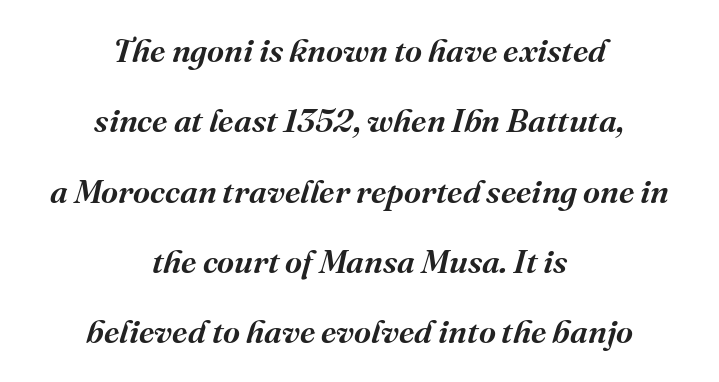
The image shows 33 px semibold serif type, italic (leaning right); set centered, loose line spacing (2.13x), normal letter spacing, not underlined; medium stroke contrast and a medium x-height.
